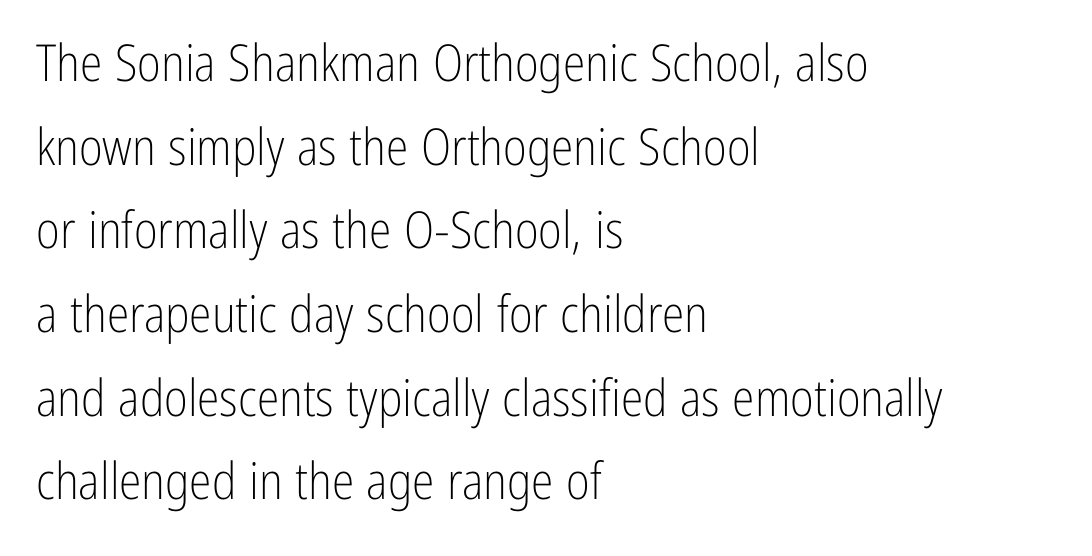
The image shows 51 px light, condensed sans-serif type, upright; set left-aligned, normal line spacing (1.64x), normal letter spacing, not underlined; low stroke contrast and a medium x-height.
